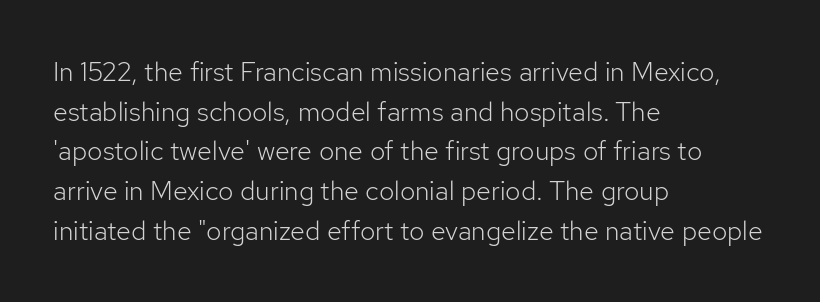
{"italic": "no", "bold": "no", "underline": "no", "align": "left", "line_spacing": "normal", "line_spacing_ratio": 1.47, "letter_spacing": "normal", "letter_spacing_em": 0.0, "glyph_px": 27}
